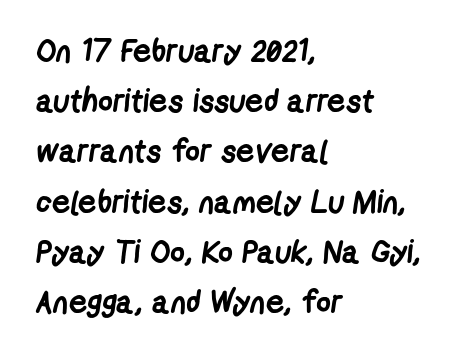
The rendering uses a bold face; every stroke is thick and dark. You could not count columns in this text — the font is proportionally spaced. Note: no serifs on the glyphs. Each line starts at the same left margin while the right side varies. Each row of text sits above clean, open space. Vertical spacing — default.
